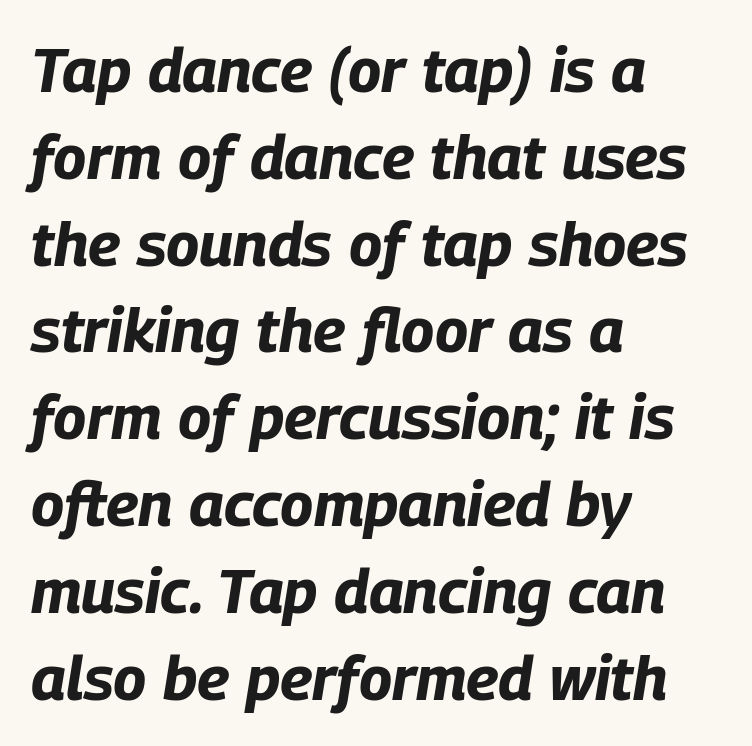
Q: Is the text bold? A: Yes.
Q: Is the text italic (slanted)? A: Yes, it leans right by about 9 degrees.
Q: Is the text underlined? A: No.
Q: How is the paragraph aligned? A: Left-aligned.
Q: Is the spacing between letters normal or unusually wide? A: Normal.
Q: Is the spacing between lines tight, normal or loose? A: Normal.
Q: Width (condensed, normal, or wide)? A: Condensed.
Q: Stroke contrast? A: Low.
Q: x-height? A: Large.
Q: Monospaced? A: No.
